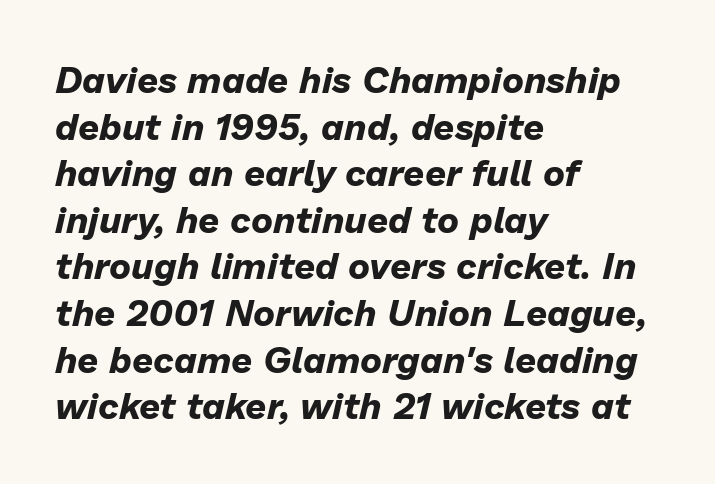
Q: Is the text bold? A: Yes.
Q: Is the text italic (slanted)? A: Yes, it leans right by about 13 degrees.
Q: Is the text underlined? A: No.
Q: How is the paragraph aligned? A: Left-aligned.
Q: Is the spacing between letters normal or unusually wide? A: Normal.
Q: Is the spacing between lines tight, normal or loose? A: Normal.
Q: Width (condensed, normal, or wide)? A: Normal.
Q: Stroke contrast? A: Low.
Q: x-height? A: Medium.
Q: Monospaced? A: No.
